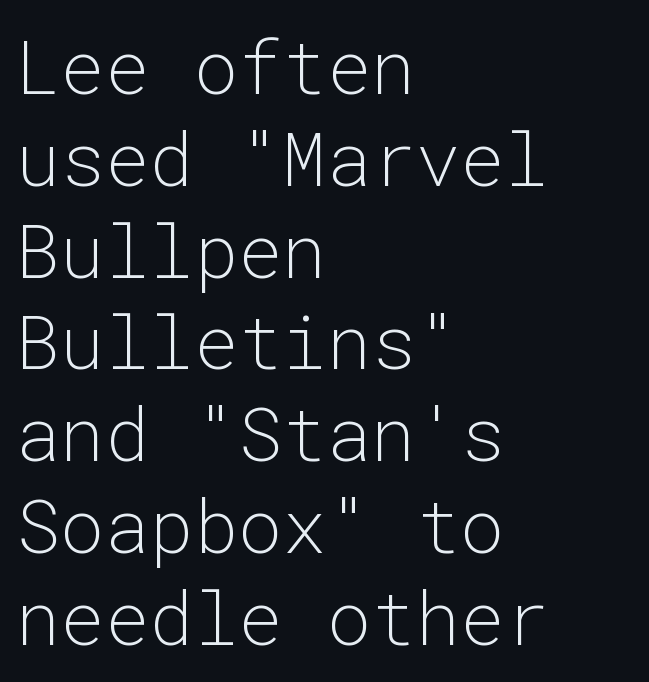
The image shows 74 px light sans-serif type, upright, monospaced; set left-aligned, line spacing 1.24x, normal letter spacing, not underlined; low stroke contrast and a medium x-height.
